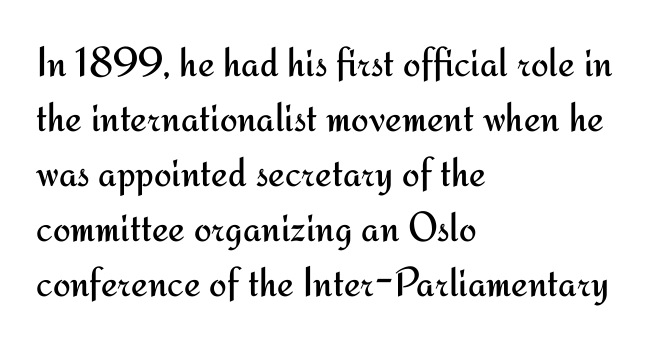
{"serif": "no", "italic": "no", "bold": "no", "weight": "regular", "width": "normal", "stroke_contrast": "medium", "x_height": "small", "monospaced": "no", "underline": "no", "align": "left", "line_spacing": "normal", "line_spacing_ratio": 1.31, "letter_spacing": "normal", "letter_spacing_em": 0.0, "glyph_px": 42}
